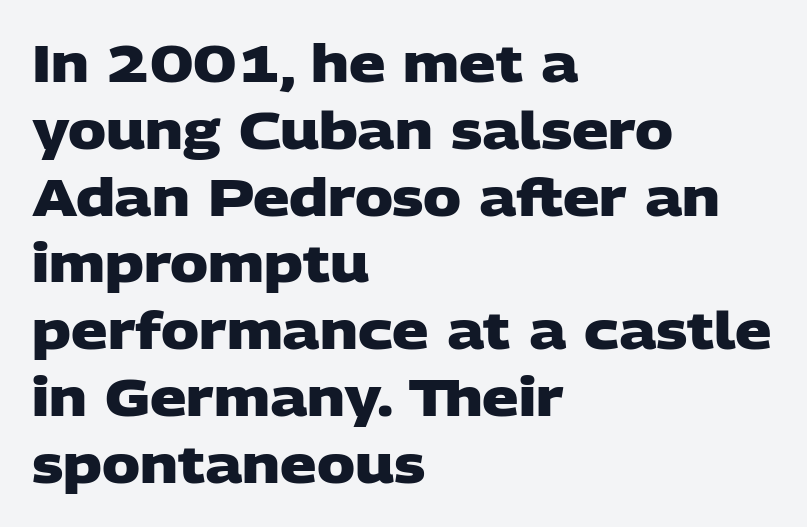
The image shows 51 px heavy, wide sans-serif type; set left-aligned, normal line spacing (1.31x), normal letter spacing, not underlined; low stroke contrast and a large x-height.
